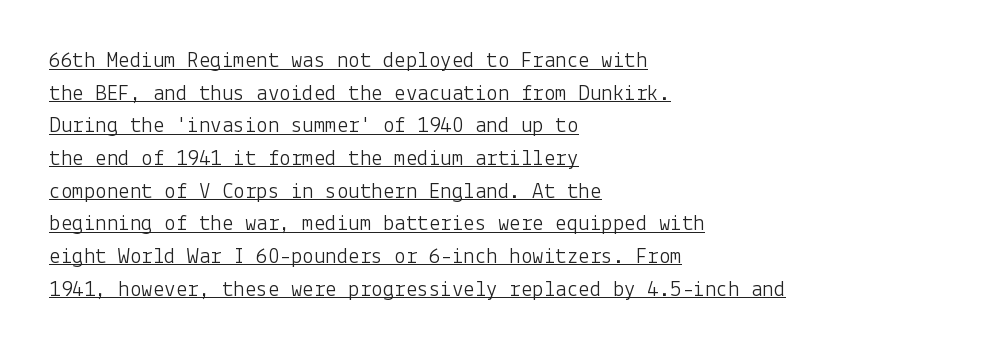
The image shows 23 px text type, upright; set left-aligned, normal line spacing (1.42x), normal letter spacing, underlined.
